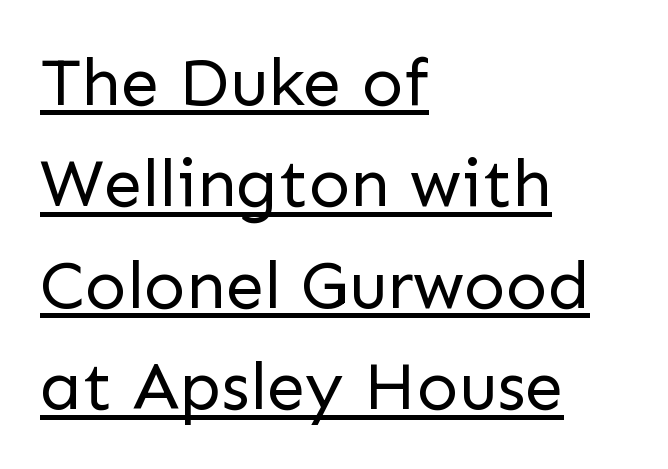
The image shows 69 px regular-weight sans-serif type, upright; set left-aligned, normal line spacing (1.47x), normal letter spacing, underlined; low stroke contrast and a medium x-height.
